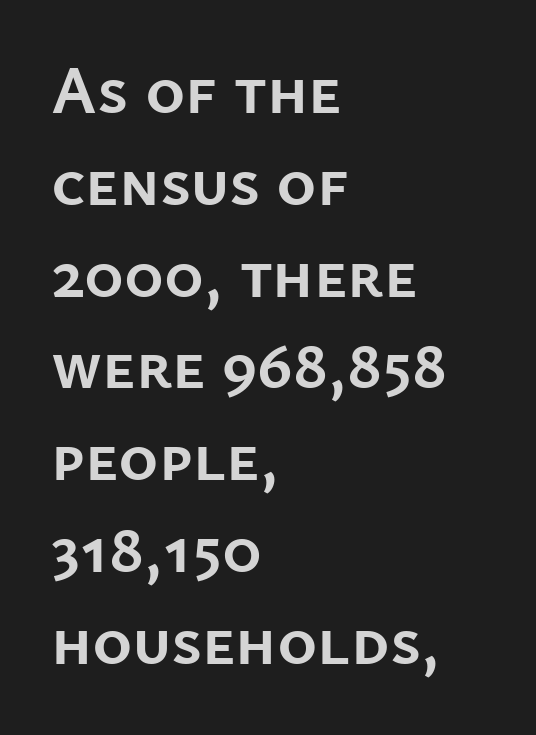
The image shows 68 px semibold sans-serif type, upright; set left-aligned, normal line spacing (1.35x), normal letter spacing, not underlined; low stroke contrast and a medium x-height.
